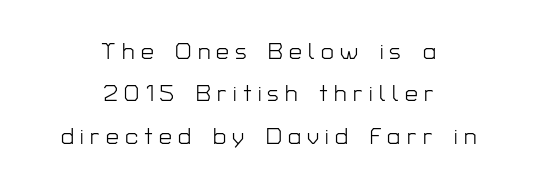
The cut favours lightness, reaching ordinary text weight at its darkest. This sample uses expanded letter spacing, leaving extra air between glyphs. Reading down the block, each line starts at a different indent, mirrored at its end. You can tell it's not italic because the verticals are truly vertical. This rendering features lettering with no underline.
